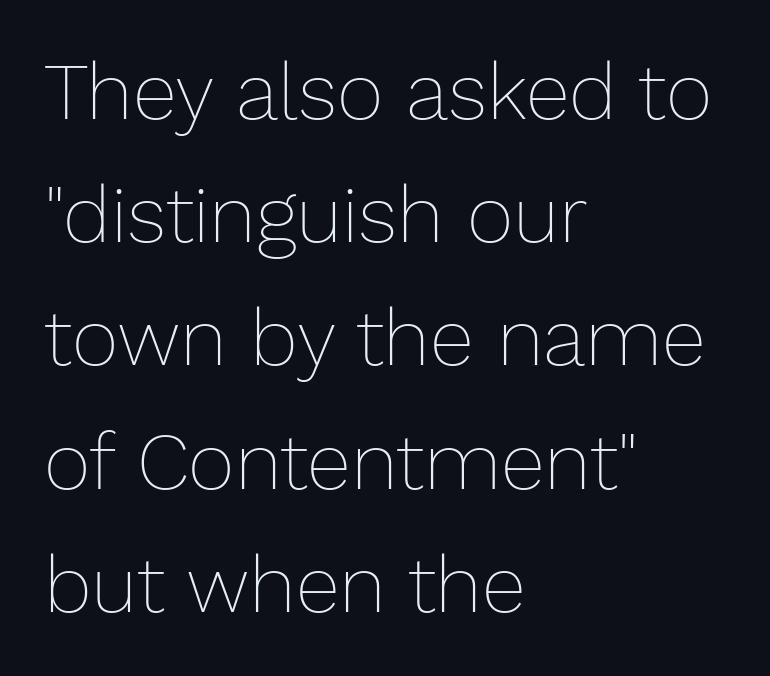
The image shows 80 px thin type, upright; set left-aligned, normal line spacing (1.54x), normal letter spacing, not underlined; low stroke contrast and a medium x-height.
